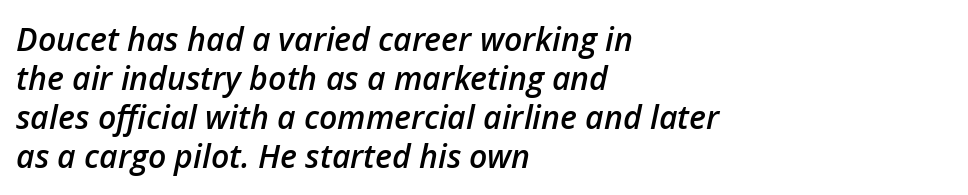
{"italic": "yes", "lean": "right", "slant_degrees": 12, "bold": "semi", "weight": "semibold", "width": "normal", "stroke_contrast": "low", "x_height": "medium", "monospaced": "no", "underline": "no", "align": "left", "line_spacing_ratio": 1.22, "letter_spacing": "normal", "letter_spacing_em": 0.0, "glyph_px": 32}
